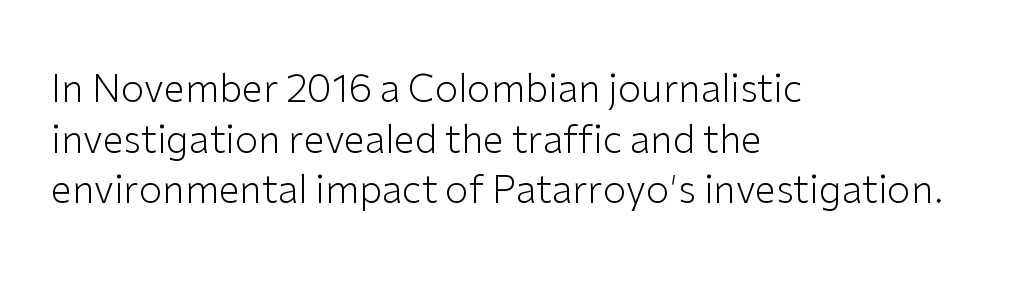
Q: Is the text bold? A: No.
Q: Is the text italic (slanted)? A: No, it is upright.
Q: Is the typeface a serif or a sans-serif typeface? A: Sans-serif.
Q: Is the text underlined? A: No.
Q: How is the paragraph aligned? A: Left-aligned.
Q: Is the spacing between letters normal or unusually wide? A: Normal.
Q: Is the spacing between lines tight, normal or loose? A: Normal.
Q: Width (condensed, normal, or wide)? A: Normal.
Q: Stroke contrast? A: Low.
Q: x-height? A: Medium.
Q: Monospaced? A: No.
